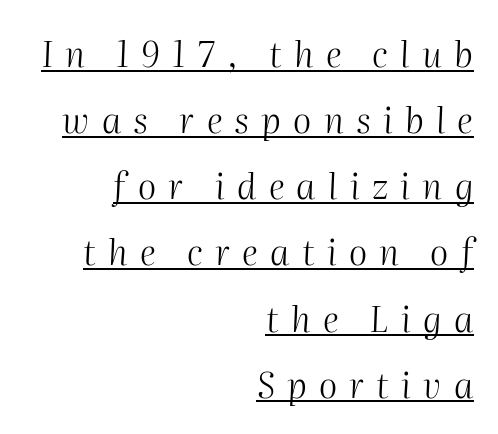
{"italic": "yes", "lean": "right", "slant_degrees": 2, "bold": "no", "weight": "light", "width": "normal", "stroke_contrast": "medium", "x_height": "medium", "monospaced": "no", "underline": "yes", "align": "right", "line_spacing_ratio": 1.89, "letter_spacing": "wide", "letter_spacing_em": 0.35, "glyph_px": 35}
